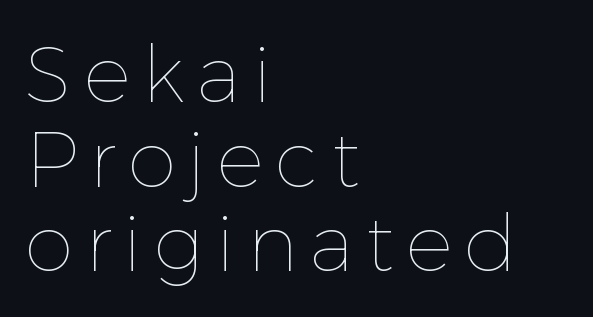
The image shows 79 px thin type, upright; set left-aligned, tight line spacing (1.07x), not underlined; low stroke contrast and a medium x-height.
